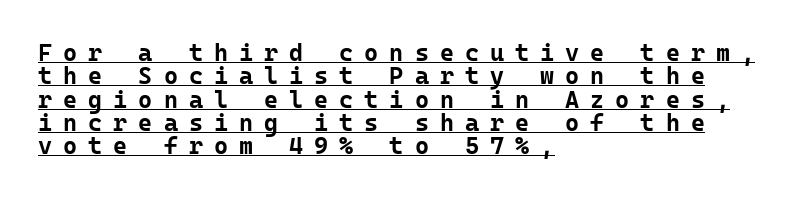
Q: Is the text bold? A: Yes.
Q: Is the text italic (slanted)? A: No, it is upright.
Q: Is the text underlined? A: Yes.
Q: How is the paragraph aligned? A: Left-aligned.
Q: Is the spacing between letters normal or unusually wide? A: Unusually wide.
Q: Is the spacing between lines tight, normal or loose? A: Tight.
